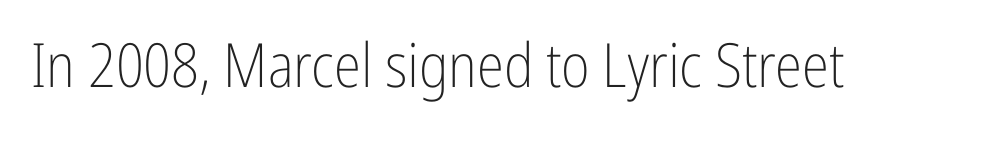
{"serif": "no", "italic": "no", "bold": "no", "weight": "light", "width": "condensed", "stroke_contrast": "low", "x_height": "medium", "monospaced": "no", "underline": "no", "letter_spacing": "normal", "letter_spacing_em": 0.0, "glyph_px": 61}
